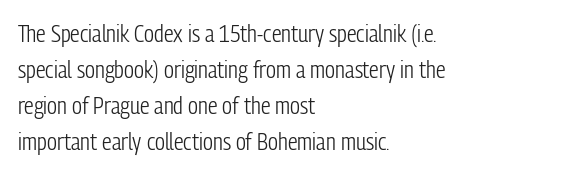
The image shows 24 px text type, upright; set left-aligned, normal line spacing (1.5x), normal letter spacing, not underlined.
